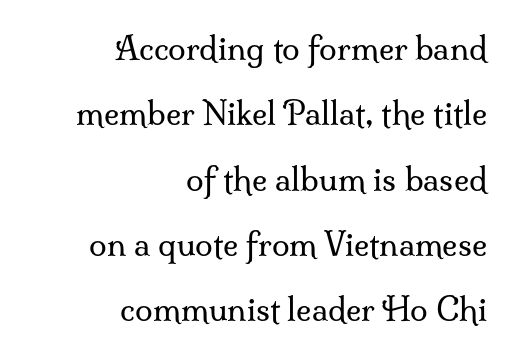
{"serif": "yes", "italic": "no", "bold": "no", "weight": "regular", "width": "normal", "stroke_contrast": "medium", "x_height": "small", "monospaced": "no", "underline": "no", "align": "right", "line_spacing": "loose", "line_spacing_ratio": 2.04, "letter_spacing": "normal", "letter_spacing_em": 0.0, "glyph_px": 32}
